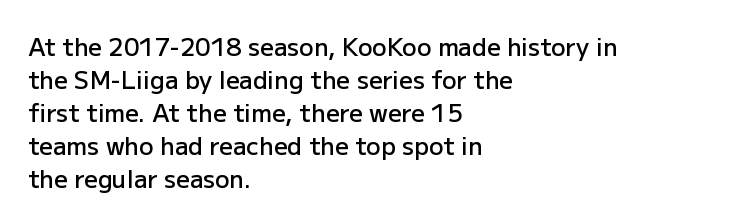
The image shows 24 px text type, upright; set left-aligned, normal line spacing (1.38x), normal letter spacing, not underlined.
